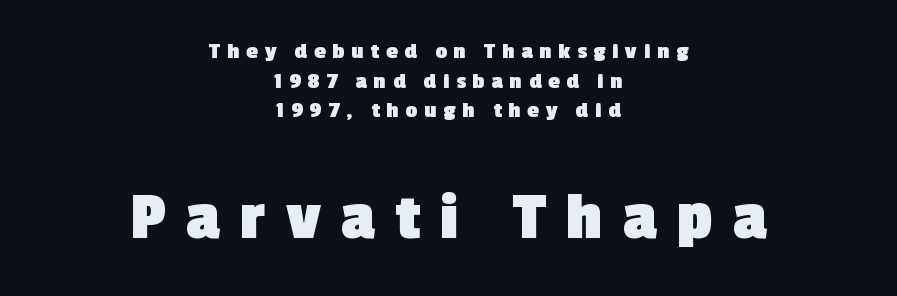
The image shows 68 px heavy sans-serif type; set centered, normal line spacing (1.29x), unusually wide letter spacing (+0.3 em), not underlined; the second (bottom) block is 2.96x larger; a medium x-height.
